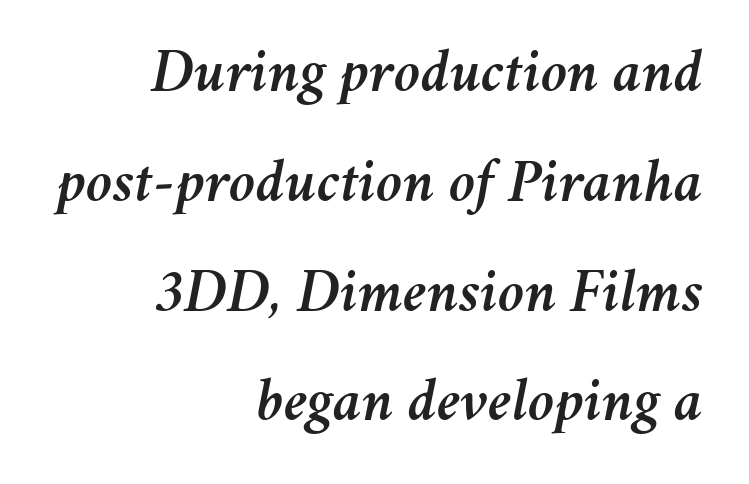
Q: Is the text italic (slanted)? A: Yes, it leans right by about 11 degrees.
Q: Is the text underlined? A: No.
Q: How is the paragraph aligned? A: Right-aligned.
Q: Is the spacing between letters normal or unusually wide? A: Normal.
Q: Width (condensed, normal, or wide)? A: Normal.
Q: Stroke contrast? A: Medium.
Q: x-height? A: Medium.
Q: Monospaced? A: No.
